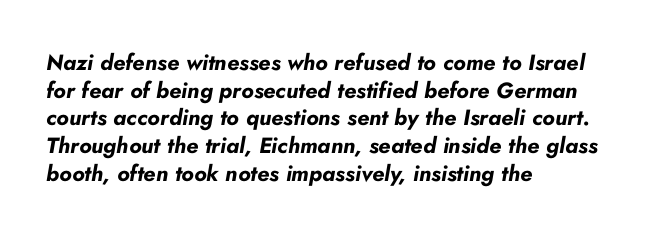
The image shows 22 px bold type, italic (leaning right); set left-aligned, normal line spacing (1.26x), normal letter spacing, not underlined.
